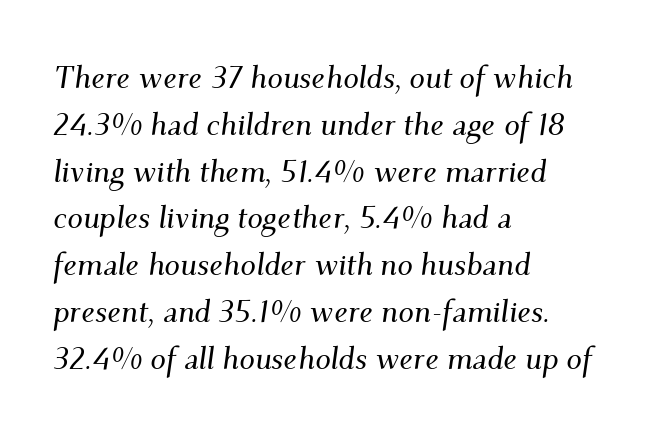
{"serif": "yes", "italic": "yes", "lean": "right", "slant_degrees": 9, "width": "normal", "stroke_contrast": "medium", "x_height": "small", "monospaced": "no", "underline": "no", "align": "left", "line_spacing": "normal", "line_spacing_ratio": 1.51, "letter_spacing": "normal", "letter_spacing_em": 0.0, "glyph_px": 31}
